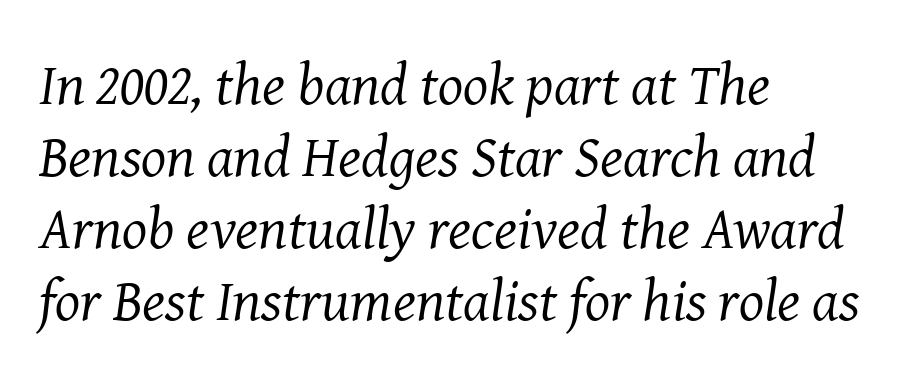
Q: Is the text bold? A: No.
Q: Is the text italic (slanted)? A: Yes, it leans right by about 8 degrees.
Q: Is the typeface a serif or a sans-serif typeface? A: Serif.
Q: Is the text underlined? A: No.
Q: How is the paragraph aligned? A: Left-aligned.
Q: Is the spacing between letters normal or unusually wide? A: Normal.
Q: Width (condensed, normal, or wide)? A: Normal.
Q: Stroke contrast? A: Medium.
Q: x-height? A: Medium.
Q: Monospaced? A: No.
